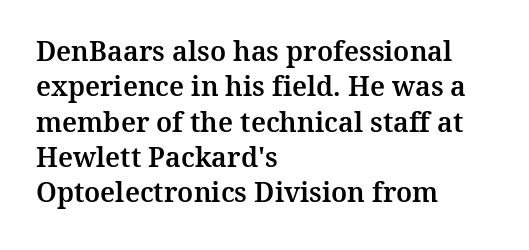
The image shows 27 px text type, upright; set left-aligned, normal line spacing (1.31x), normal letter spacing, not underlined.
